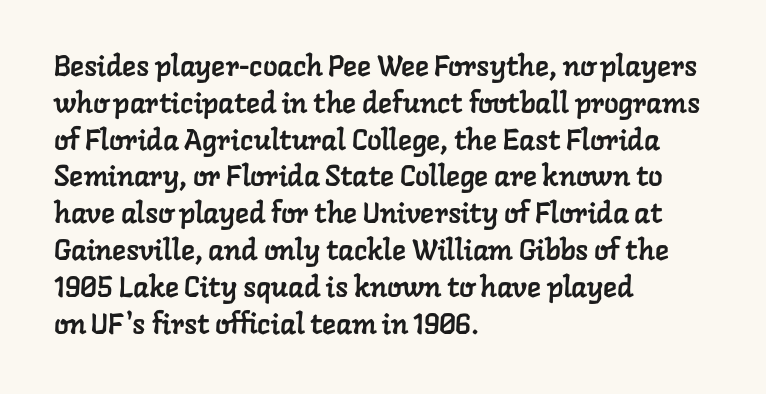
A typesetter would call this proportional, since set widths differ per character. Vertically, the passage feels balanced, rows spaced as you'd expect. Caption: standard tracking, unaltered. Serif or sans? Serif — the stroke terminals have little feet. The text block is weighted toward the left margin, trailing off unevenly rightward.
